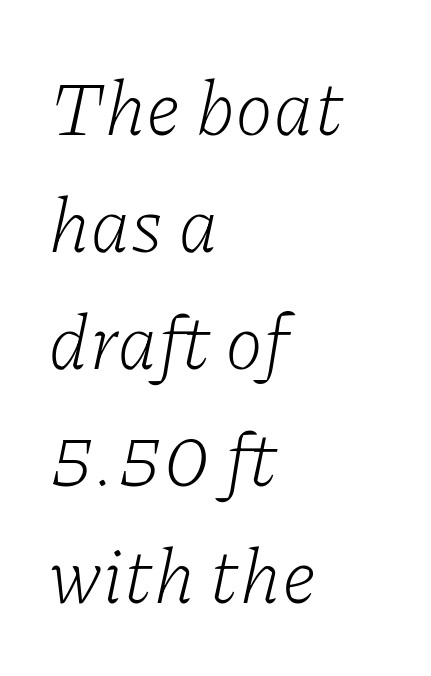
{"serif": "yes", "italic": "yes", "lean": "right", "slant_degrees": 11, "bold": "no", "weight": "light", "width": "normal", "stroke_contrast": "low", "x_height": "medium", "monospaced": "no", "underline": "no", "align": "left", "line_spacing": "normal", "line_spacing_ratio": 1.5, "letter_spacing": "normal", "letter_spacing_em": 0.0, "glyph_px": 78}
